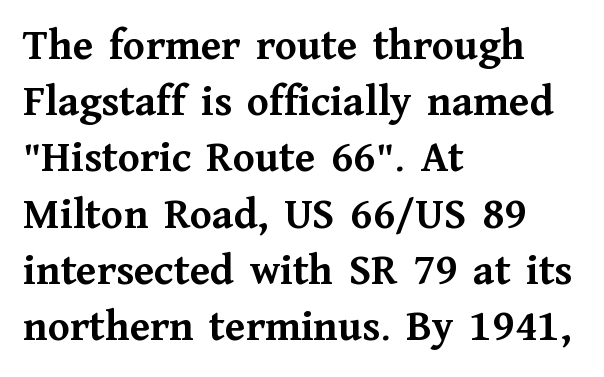
Unlike a clean sans, this face finishes its strokes with serifs. These words are printed bold, with thick strokes throughout. These lines were composed using upright roman letters. Here the glyphs are tracked normally, forming tight word shapes.
